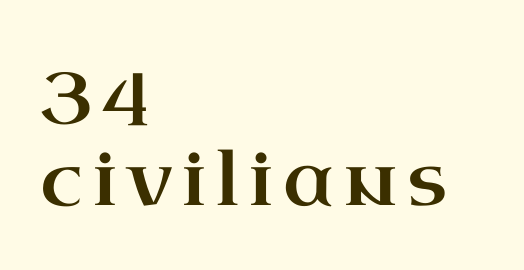
The image shows 72 px wide serif type, upright; set left-aligned, normal line spacing (1.31x), not underlined; high stroke contrast and a small x-height.
